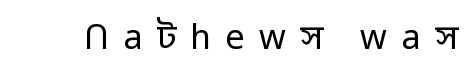
Character widths vary here, with narrow letters taking less room than wide ones. This is sans-serif lettering, the kind often seen on screens and signage. Each word looks stretched out because of the extra space between its letters. Lines of text with bare space underneath. Unbolded letterforms with no extra heft. Tall strokes in this sample are plumb rather than angled.
